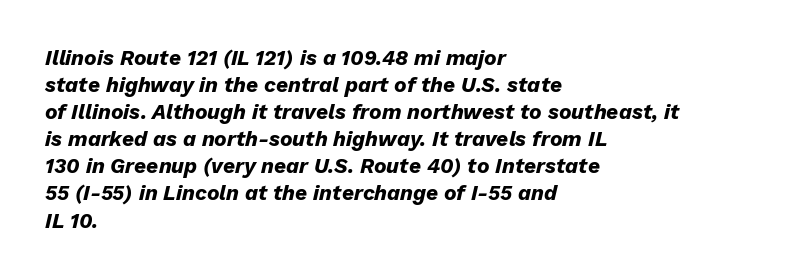
{"italic": "yes", "lean": "right", "slant_degrees": 13, "bold": "yes", "underline": "no", "align": "left", "line_spacing": "normal", "line_spacing_ratio": 1.29, "letter_spacing": "normal", "letter_spacing_em": 0.0, "glyph_px": 21}
